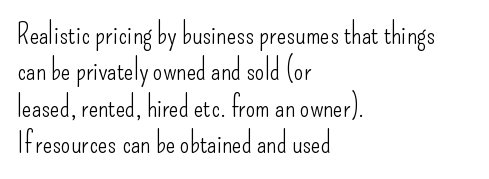
Q: Is the text bold? A: No.
Q: Is the text italic (slanted)? A: No, it is upright.
Q: Is the typeface a serif or a sans-serif typeface? A: Sans-serif.
Q: Is the text underlined? A: No.
Q: How is the paragraph aligned? A: Left-aligned.
Q: Is the spacing between letters normal or unusually wide? A: Normal.
Q: Is the spacing between lines tight, normal or loose? A: Normal.
Q: Width (condensed, normal, or wide)? A: Condensed.
Q: Stroke contrast? A: Low.
Q: x-height? A: Small.
Q: Monospaced? A: No.
